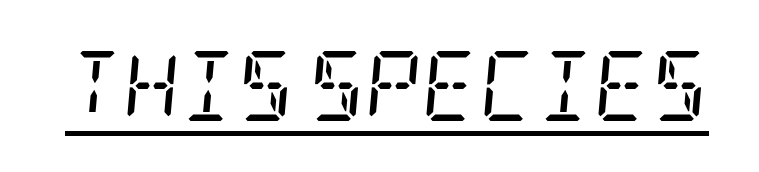
Is the stroke heavy? The answer is a plain regular-or-lighter. Every character sits at an angle, as italics do. A serif font was chosen for this passage. The horizontal fit of the characters is conventional and even.
